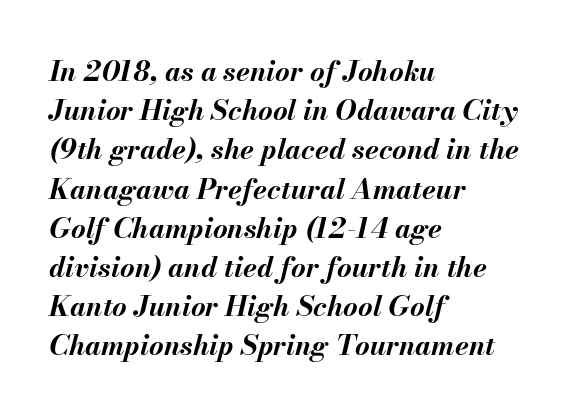
Q: Is the text bold? A: Yes.
Q: Is the text italic (slanted)? A: Yes, it leans right by about 13 degrees.
Q: Is the text underlined? A: No.
Q: How is the paragraph aligned? A: Left-aligned.
Q: Is the spacing between letters normal or unusually wide? A: Normal.
Q: Is the spacing between lines tight, normal or loose? A: Normal.
Q: Width (condensed, normal, or wide)? A: Normal.
Q: Stroke contrast? A: Medium.
Q: x-height? A: Small.
Q: Monospaced? A: No.
